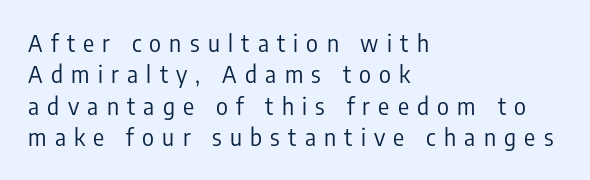
The image shows 23 px text type, upright; set left-aligned, normal line spacing (1.36x), unusually wide letter spacing (+0.36 em), not underlined.
